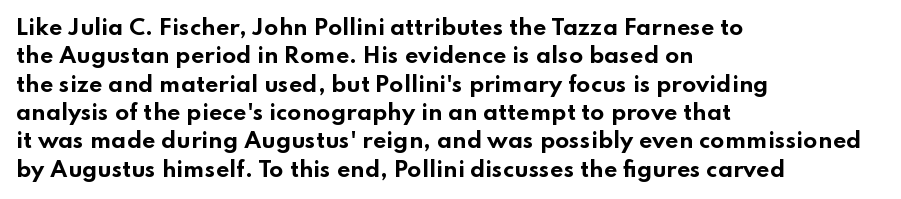
Q: Is the text bold? A: Yes.
Q: Is the text italic (slanted)? A: No, it is upright.
Q: Is the text underlined? A: No.
Q: How is the paragraph aligned? A: Left-aligned.
Q: Is the spacing between letters normal or unusually wide? A: Normal.
Q: Is the spacing between lines tight, normal or loose? A: Normal.
